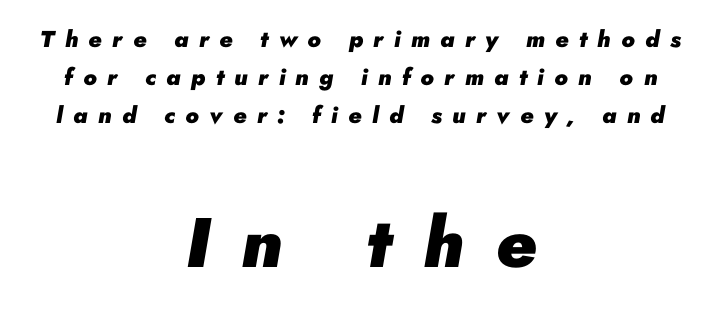
The image shows 70 px heavy type, italic (leaning right); set centered, normal line spacing (1.65x), unusually wide letter spacing (+0.45 em), not underlined; the second (bottom) block is 3.04x larger; low stroke contrast and a small x-height.
